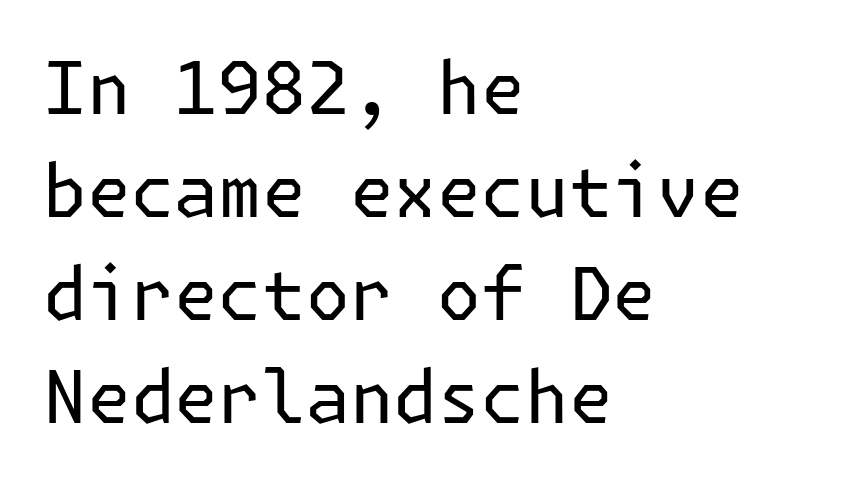
Line beginnings align vertically; line endings do not. Interline gaps are of average width in this sample. No extra tracking has been applied to these lines. Compared with a typical body face, this is equally light or lighter still. Style check: upright. Lines of text with bare space underneath.
